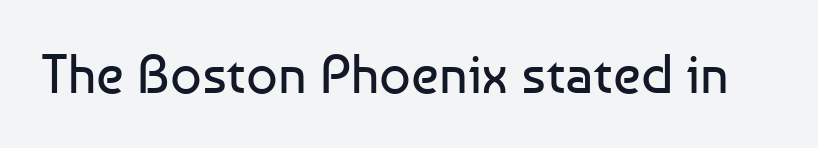
{"serif": "no", "italic": "no", "bold": "no", "weight": "regular", "width": "normal", "stroke_contrast": "low", "x_height": "medium", "monospaced": "no", "underline": "no", "letter_spacing": "normal", "letter_spacing_em": 0.0, "glyph_px": 55}
